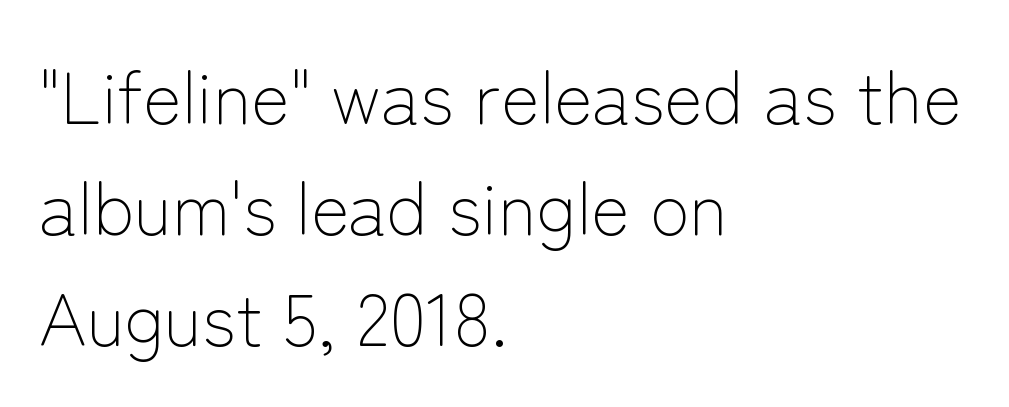
The image shows 73 px light sans-serif type, upright; set left-aligned, normal line spacing (1.52x), normal letter spacing, not underlined; low stroke contrast and a medium x-height.
